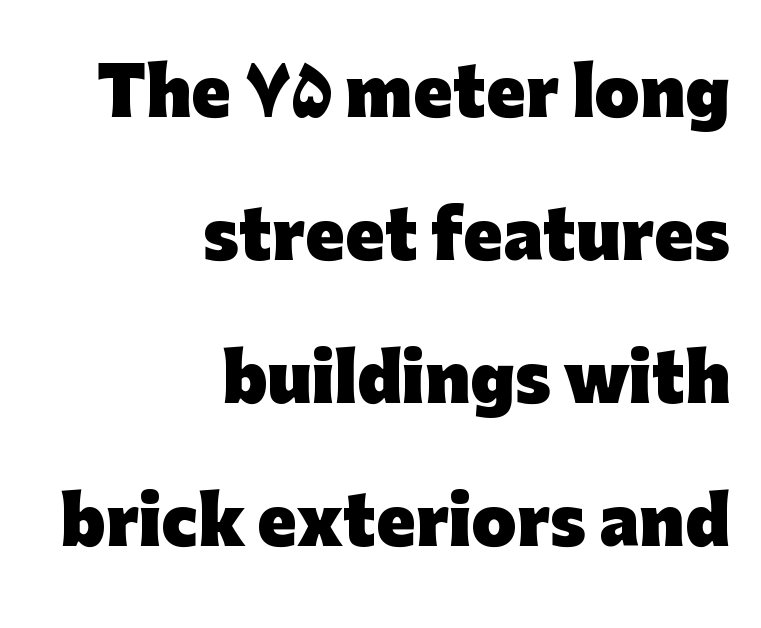
Q: Is the text bold? A: Yes.
Q: Is the text italic (slanted)? A: No, it is upright.
Q: Is the typeface a serif or a sans-serif typeface? A: Sans-serif.
Q: Is the text underlined? A: No.
Q: How is the paragraph aligned? A: Right-aligned.
Q: Is the spacing between letters normal or unusually wide? A: Normal.
Q: Is the spacing between lines tight, normal or loose? A: Loose.
Q: Width (condensed, normal, or wide)? A: Normal.
Q: Stroke contrast? A: Low.
Q: x-height? A: Medium.
Q: Monospaced? A: No.
